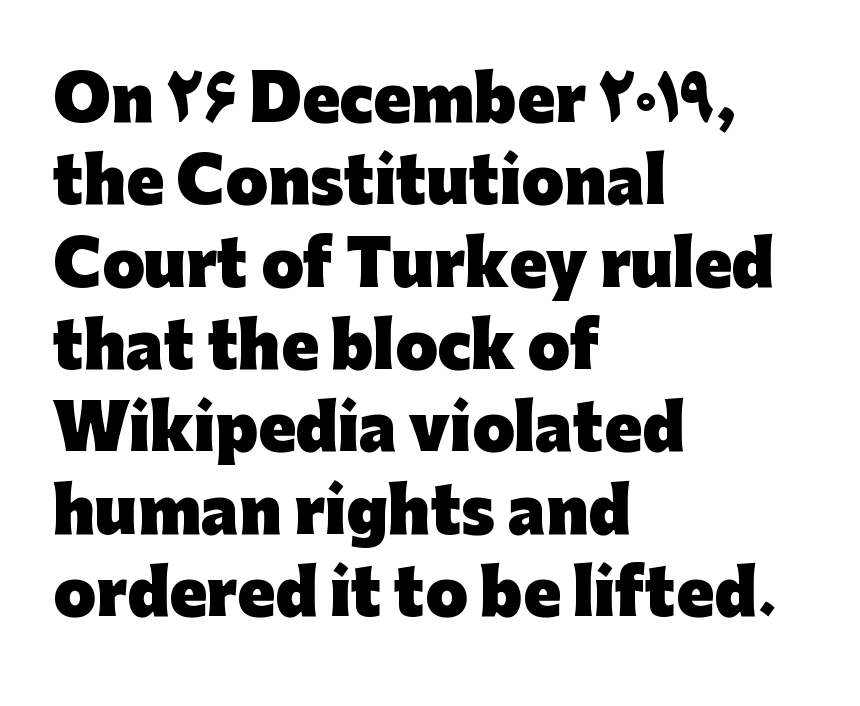
{"serif": "no", "italic": "no", "bold": "yes", "weight": "heavy", "width": "normal", "stroke_contrast": "low", "x_height": "medium", "monospaced": "no", "underline": "no", "align": "left", "line_spacing": "normal", "line_spacing_ratio": 1.35, "letter_spacing": "normal", "letter_spacing_em": 0.0, "glyph_px": 61}
